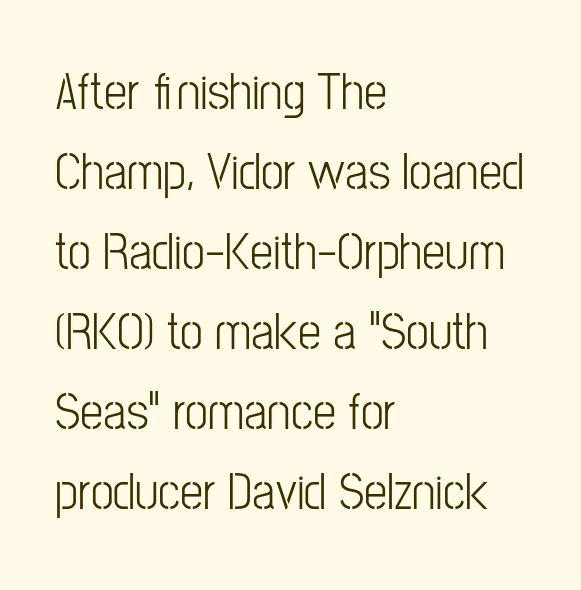
The image shows 52 px light, condensed sans-serif type, upright; set left-aligned, normal line spacing (1.54x), normal letter spacing, not underlined; low stroke contrast and a medium x-height.
